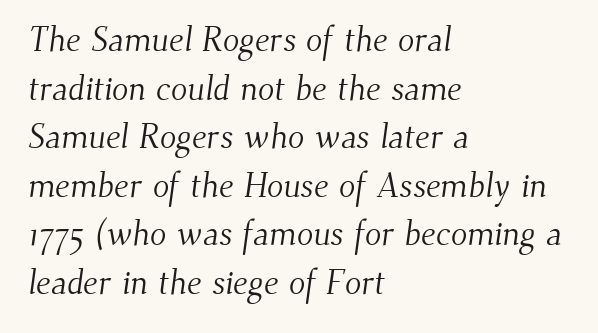
{"serif": "yes", "bold": "no", "weight": "light", "width": "normal", "stroke_contrast": "medium", "x_height": "small", "monospaced": "no", "underline": "no", "align": "left", "line_spacing": "normal", "line_spacing_ratio": 1.43, "letter_spacing": "normal", "letter_spacing_em": 0.0, "glyph_px": 34}
